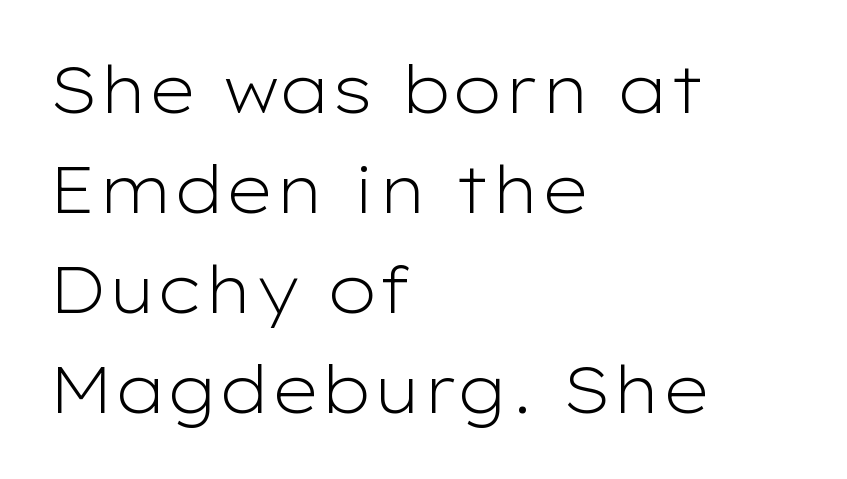
Q: Is the text bold? A: No.
Q: Is the text italic (slanted)? A: No, it is upright.
Q: Is the typeface a serif or a sans-serif typeface? A: Sans-serif.
Q: Is the text underlined? A: No.
Q: How is the paragraph aligned? A: Left-aligned.
Q: Is the spacing between letters normal or unusually wide? A: Normal.
Q: Is the spacing between lines tight, normal or loose? A: Normal.
Q: Width (condensed, normal, or wide)? A: Wide.
Q: Stroke contrast? A: Low.
Q: x-height? A: Medium.
Q: Monospaced? A: No.
